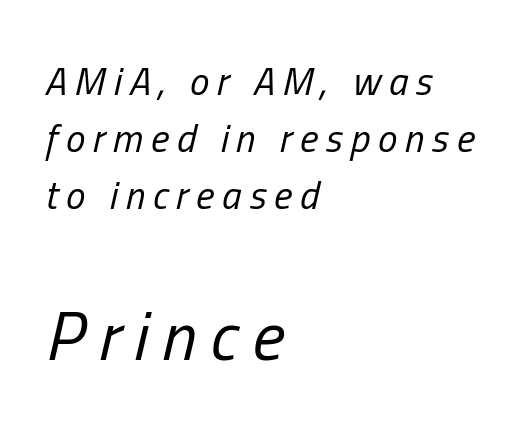
Spacing verdict: proportional, widths tailored to each character. The space between consecutive lines is moderate. This is not heavy type; no bold has been used. The letters are slanted; this is an italic face. The text block is weighted toward the left margin, trailing off unevenly rightward.
